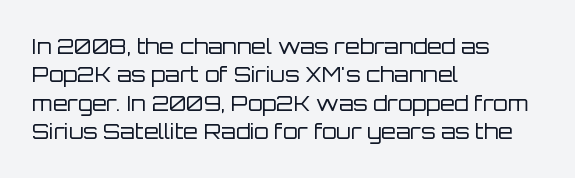
Evenly set lines give the paragraph a standard silhouette. Students, note that the glyphs here touch the page at normal intervals. In terms of posture, this sample is upright. Typeset ragged right — the left edge is the straight one.
